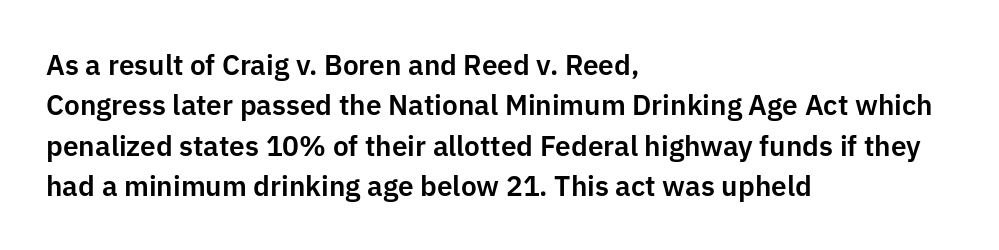
Q: Is the text italic (slanted)? A: No, it is upright.
Q: Is the typeface a serif or a sans-serif typeface? A: Sans-serif.
Q: Is the text underlined? A: No.
Q: How is the paragraph aligned? A: Left-aligned.
Q: Is the spacing between letters normal or unusually wide? A: Normal.
Q: Is the spacing between lines tight, normal or loose? A: Normal.
Q: Width (condensed, normal, or wide)? A: Normal.
Q: Stroke contrast? A: Low.
Q: x-height? A: Medium.
Q: Monospaced? A: No.
